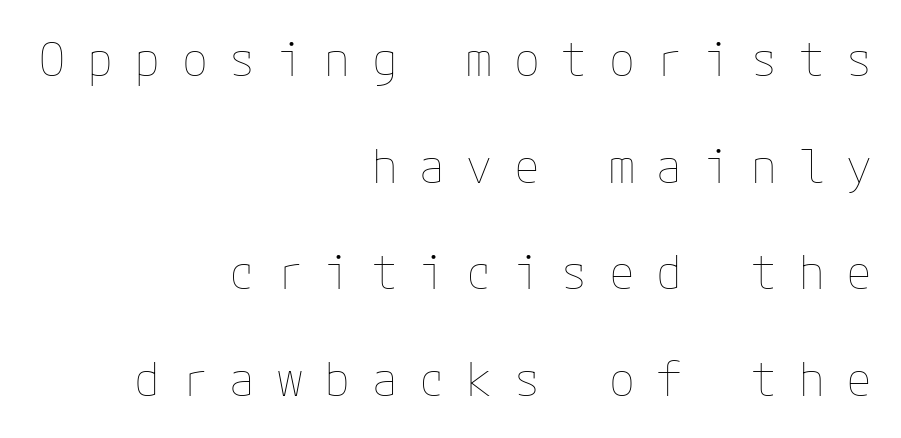
The image shows 47 px thin type, upright; set right-aligned, loose line spacing (2.27x), unusually wide letter spacing (+0.46 em), not underlined; low stroke contrast and a medium x-height.
